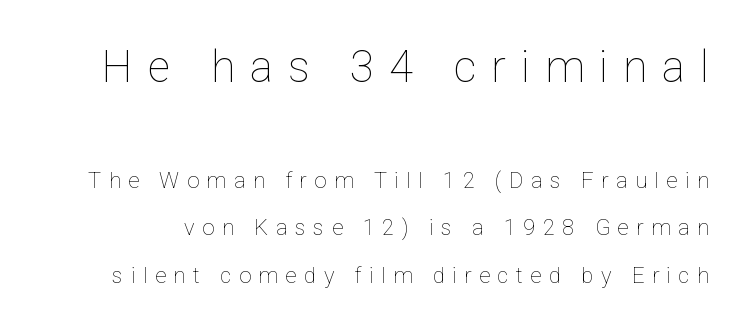
Posture: straight, roman, zero tilt. Successive baselines arrive slowly, with a big drop between each. Lines of text with bare space underneath. Words appear elongated and porous because spacing is wide. Stroke mass is kept to a normal reading level or below.
